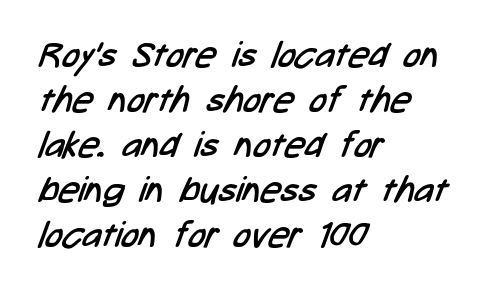
The image shows 36 px regular-weight, condensed sans-serif type; set left-aligned, normal line spacing (1.25x), normal letter spacing, not underlined; low stroke contrast and a medium x-height.
